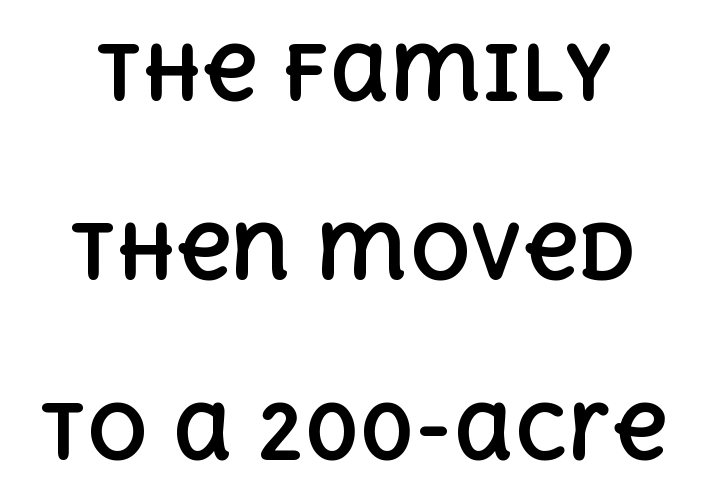
{"italic": "no", "bold": "yes", "weight": "bold", "width": "normal", "x_height": "large", "monospaced": "no", "underline": "no", "line_spacing": "loose", "line_spacing_ratio": 2.36, "letter_spacing": "normal", "letter_spacing_em": 0.0, "glyph_px": 76}
